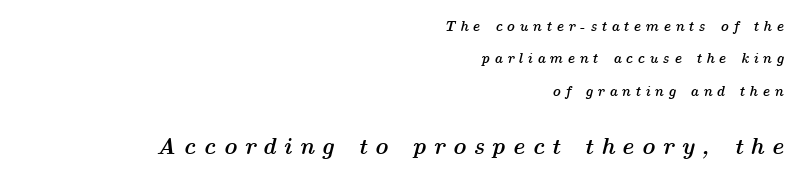
The image shows 23 px bold type, italic (leaning right); set right-aligned, loose line spacing (2.31x), unusually wide letter spacing (+0.32 em), not underlined; the second (bottom) block is 1.64x larger.
